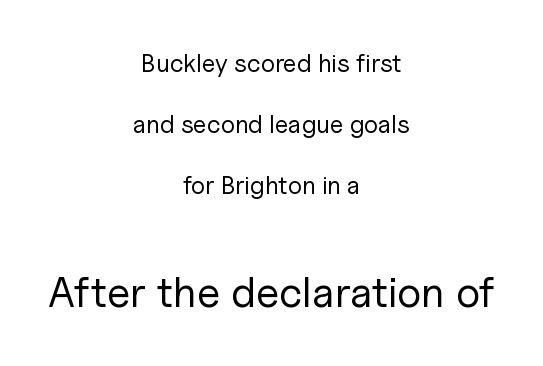
Q: Is the text bold? A: No.
Q: Is the text italic (slanted)? A: No, it is upright.
Q: Is the typeface a serif or a sans-serif typeface? A: Sans-serif.
Q: Is the text underlined? A: No.
Q: How is the paragraph aligned? A: Centered.
Q: Is the spacing between letters normal or unusually wide? A: Normal.
Q: Is the spacing between lines tight, normal or loose? A: Loose.
Q: Which block of text is set in a larger size, the first (top) or the second (bottom)? A: The second (bottom) one.
Q: Width (condensed, normal, or wide)? A: Normal.
Q: Stroke contrast? A: Low.
Q: x-height? A: Medium.
Q: Monospaced? A: No.
